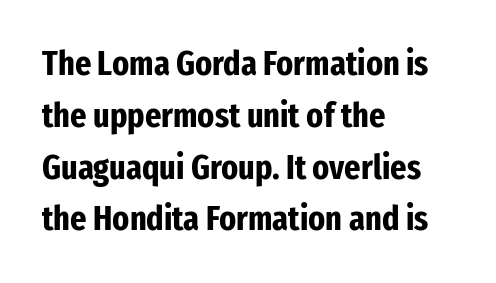
{"serif": "no", "italic": "no", "bold": "yes", "weight": "bold", "width": "condensed", "stroke_contrast": "low", "x_height": "medium", "monospaced": "no", "underline": "no", "align": "left", "line_spacing": "normal", "line_spacing_ratio": 1.48, "letter_spacing": "normal", "letter_spacing_em": 0.0, "glyph_px": 35}
